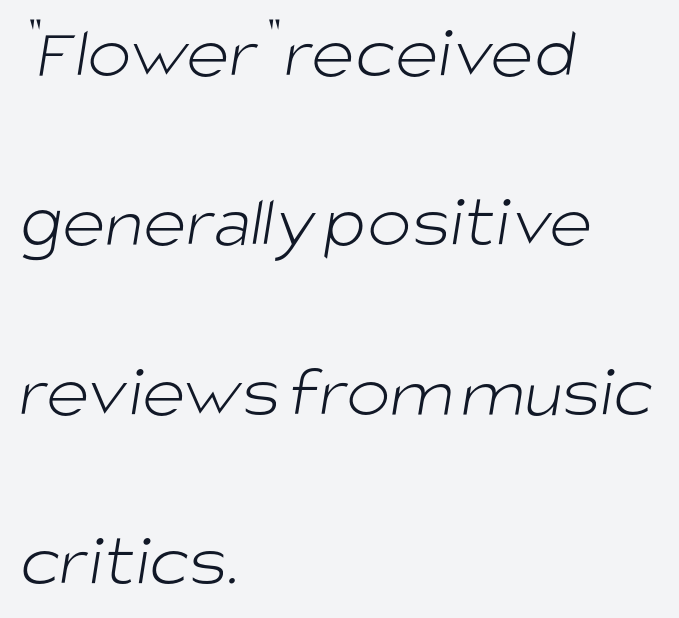
Q: Is the text bold? A: No.
Q: Is the typeface a serif or a sans-serif typeface? A: Sans-serif.
Q: Is the text underlined? A: No.
Q: How is the paragraph aligned? A: Left-aligned.
Q: Is the spacing between letters normal or unusually wide? A: Normal.
Q: Is the spacing between lines tight, normal or loose? A: Loose.
Q: Width (condensed, normal, or wide)? A: Normal.
Q: Stroke contrast? A: Low.
Q: x-height? A: Large.
Q: Monospaced? A: No.
